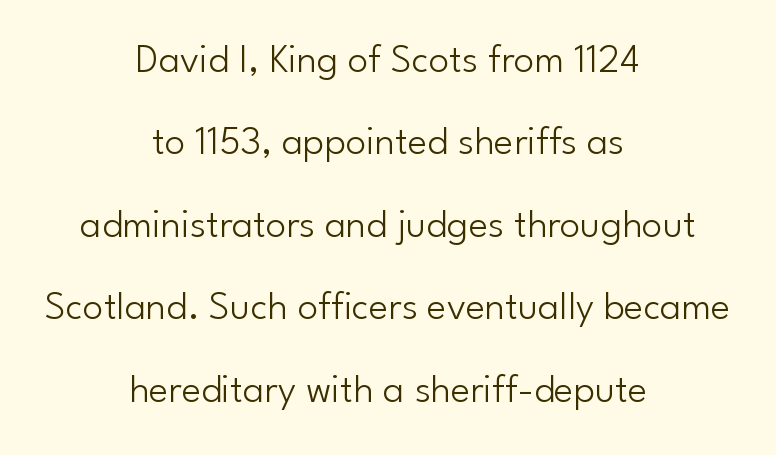
{"serif": "no", "italic": "no", "bold": "no", "weight": "light", "width": "normal", "stroke_contrast": "low", "x_height": "small", "monospaced": "no", "underline": "no", "align": "center", "line_spacing": "loose", "line_spacing_ratio": 2.01, "letter_spacing": "normal", "letter_spacing_em": 0.0, "glyph_px": 41}
